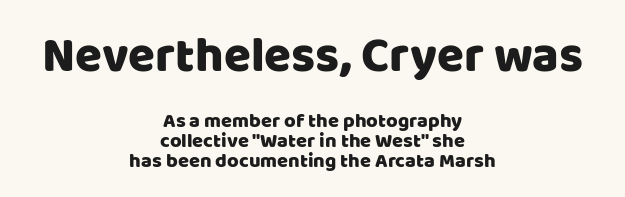
{"serif": "no", "italic": "no", "width": "normal", "stroke_contrast": "low", "x_height": "large", "monospaced": "no", "underline": "no", "align": "center", "line_spacing": "tight", "line_spacing_ratio": 1.0, "letter_spacing": "normal", "letter_spacing_em": 0.0, "larger_block": "first", "size_ratio": 2.45, "glyph_px": 49}
